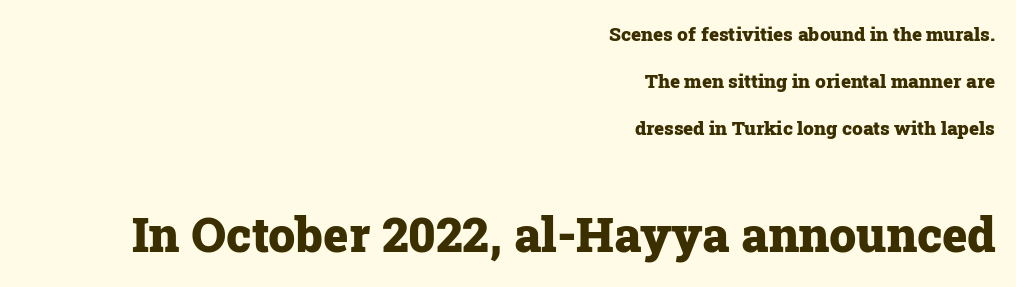
{"serif": "yes", "italic": "no", "bold": "yes", "weight": "heavy", "width": "normal", "stroke_contrast": "low", "x_height": "medium", "monospaced": "no", "underline": "no", "align": "right", "line_spacing": "loose", "line_spacing_ratio": 2.48, "letter_spacing": "normal", "letter_spacing_em": 0.0, "larger_block": "second", "size_ratio": 2.53, "glyph_px": 48}
